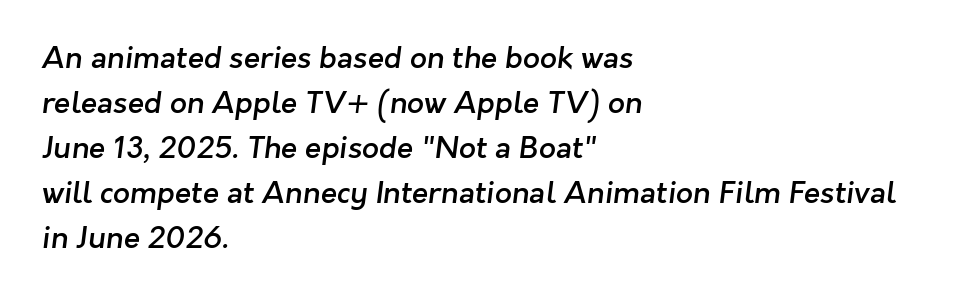
Typeset ragged right — the left edge is the straight one. Letters rest on an invisible, unmarked baseline. A normal amount of white space separates one row of letters from the next. This is the in-between weight designers call semibold or demi. Is the letter spacing exaggerated? No — it looks like the ordinary default.
